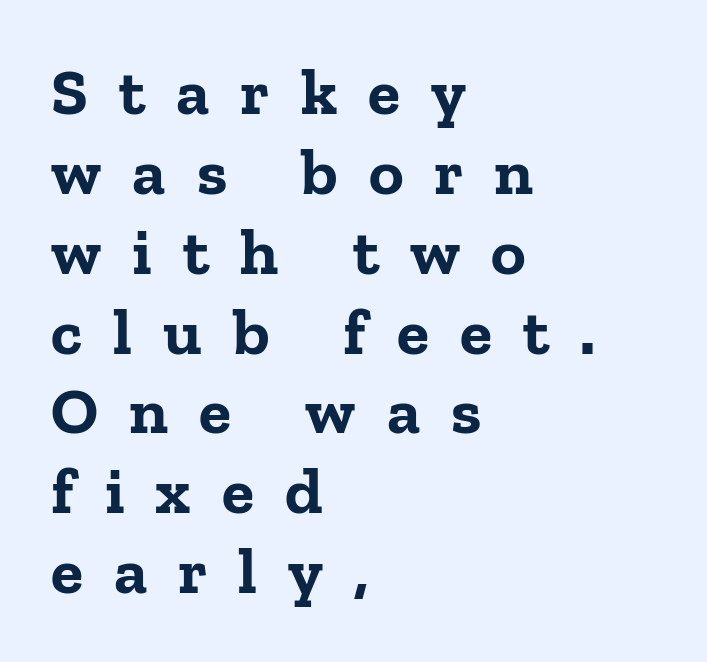
Q: Is the text bold? A: Yes.
Q: Is the text italic (slanted)? A: No, it is upright.
Q: Is the typeface a serif or a sans-serif typeface? A: Serif.
Q: Is the text underlined? A: No.
Q: How is the paragraph aligned? A: Left-aligned.
Q: Is the spacing between letters normal or unusually wide? A: Unusually wide.
Q: Width (condensed, normal, or wide)? A: Normal.
Q: Stroke contrast? A: Low.
Q: x-height? A: Medium.
Q: Monospaced? A: No.
